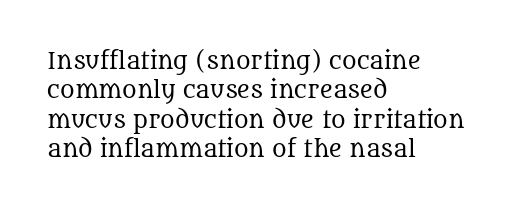
The image shows 22 px text type, upright; set left-aligned, normal line spacing (1.33x), normal letter spacing, not underlined.
